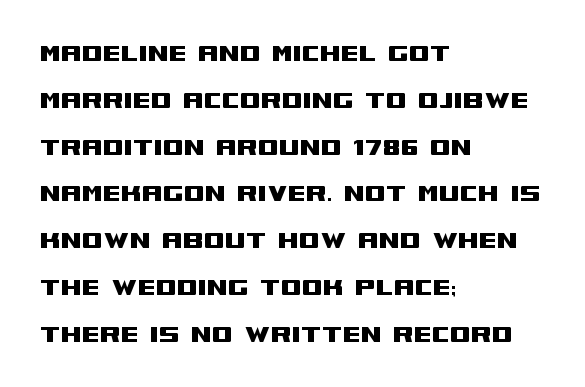
Classification — sans serif. Here the glyphs are tracked normally, forming tight word shapes. The specimen reads as upright at a glance. The strip under each line holds only bare page. Each letter keeps its own natural width here, so spacing adapts to shape.
